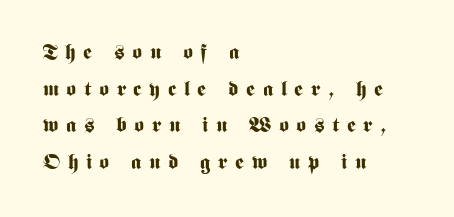
Words float on clear page, feet unadorned. Observe the wide spacing: letters keep a clear distance from each other. The typesetting leans heavy: a genuine bold. Leftover space on each line is placed entirely after the last word.
